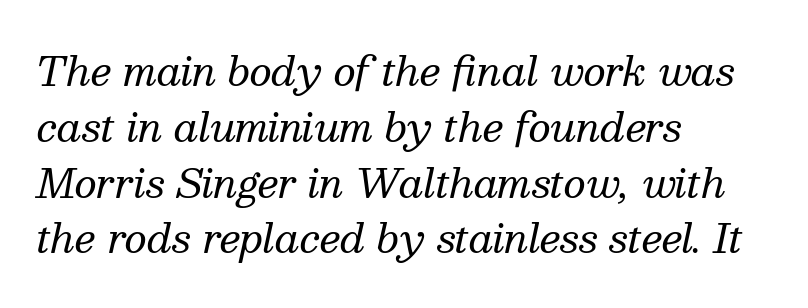
{"serif": "yes", "italic": "yes", "lean": "right", "slant_degrees": 13, "bold": "no", "weight": "regular", "width": "normal", "stroke_contrast": "medium", "x_height": "medium", "monospaced": "no", "underline": "no", "align": "left", "line_spacing": "normal", "line_spacing_ratio": 1.43, "letter_spacing": "normal", "letter_spacing_em": 0.0, "glyph_px": 39}
